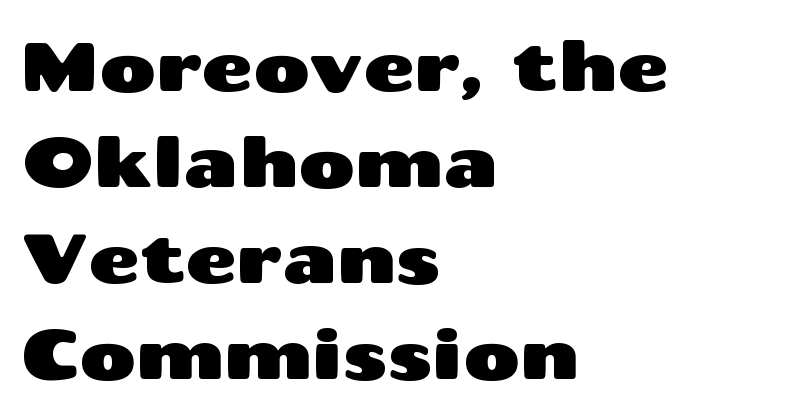
{"serif": "no", "italic": "no", "width": "wide", "stroke_contrast": "medium", "x_height": "medium", "monospaced": "no", "underline": "no", "align": "left", "line_spacing": "normal", "line_spacing_ratio": 1.39, "letter_spacing": "normal", "letter_spacing_em": 0.0, "glyph_px": 69}
